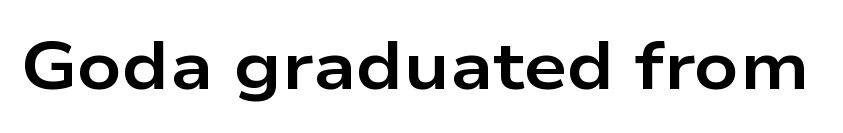
Q: Is the text bold? A: Yes.
Q: Is the text italic (slanted)? A: No, it is upright.
Q: Is the typeface a serif or a sans-serif typeface? A: Sans-serif.
Q: Is the text underlined? A: No.
Q: Is the spacing between letters normal or unusually wide? A: Normal.
Q: Width (condensed, normal, or wide)? A: Wide.
Q: Stroke contrast? A: Low.
Q: x-height? A: Medium.
Q: Monospaced? A: No.
